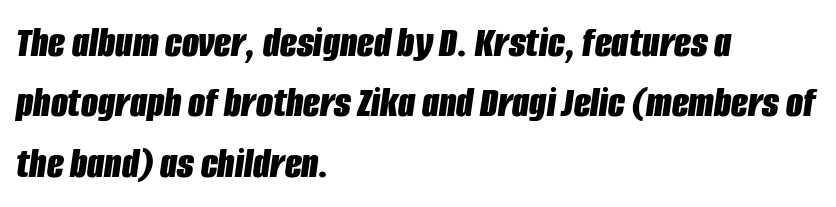
Q: Is the text bold? A: Yes.
Q: Is the text italic (slanted)? A: Yes, it leans right by about 8 degrees.
Q: Is the text underlined? A: No.
Q: How is the paragraph aligned? A: Left-aligned.
Q: Is the spacing between letters normal or unusually wide? A: Normal.
Q: Is the spacing between lines tight, normal or loose? A: Normal.
Q: Width (condensed, normal, or wide)? A: Condensed.
Q: Stroke contrast? A: Low.
Q: x-height? A: Large.
Q: Monospaced? A: No.
